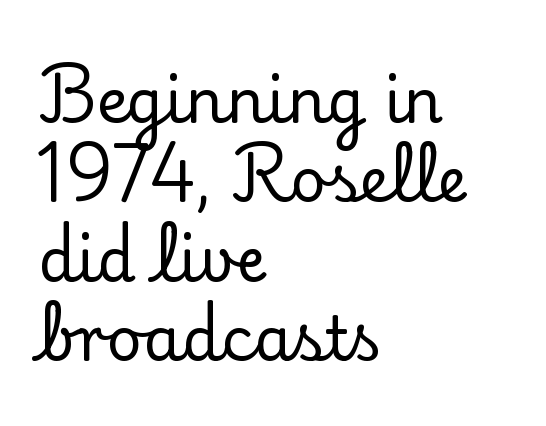
The image shows 61 px serif type, upright; set left-aligned, normal line spacing (1.3x), normal letter spacing, not underlined; low stroke contrast and a small x-height.
